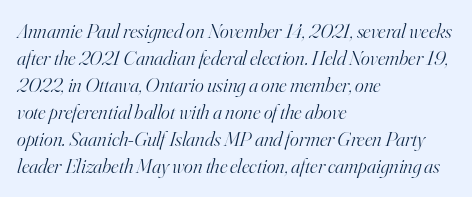
Q: Is the text bold? A: No.
Q: Is the text italic (slanted)? A: Yes, it leans right by about 16 degrees.
Q: Is the text underlined? A: No.
Q: How is the paragraph aligned? A: Left-aligned.
Q: Is the spacing between letters normal or unusually wide? A: Normal.
Q: Is the spacing between lines tight, normal or loose? A: Normal.
